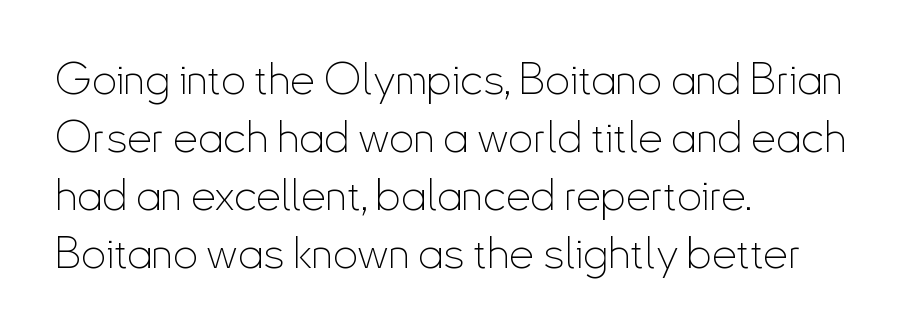
The image shows 44 px thin, condensed sans-serif type, upright; set left-aligned, normal line spacing (1.32x), normal letter spacing, not underlined; low stroke contrast and a small x-height.
